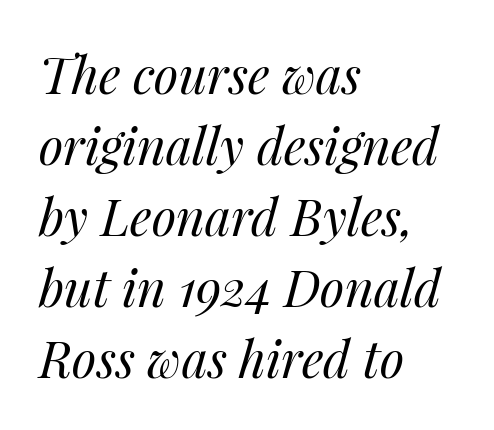
The passage shown is typed in a proportional face where columns would drift. Look at the tracking — it's just the regular setting, nothing added. Line starts are locked; line ends wander. Stroke mass is kept to a normal reading level or below.
